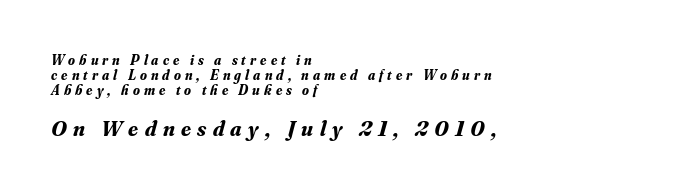
Q: Is the text bold? A: Yes.
Q: Is the text italic (slanted)? A: Yes, it leans right by about 16 degrees.
Q: Is the text underlined? A: No.
Q: How is the paragraph aligned? A: Left-aligned.
Q: Is the spacing between letters normal or unusually wide? A: Unusually wide.
Q: Is the spacing between lines tight, normal or loose? A: Tight.
Q: Which block of text is set in a larger size, the first (top) or the second (bottom)? A: The second (bottom) one.
